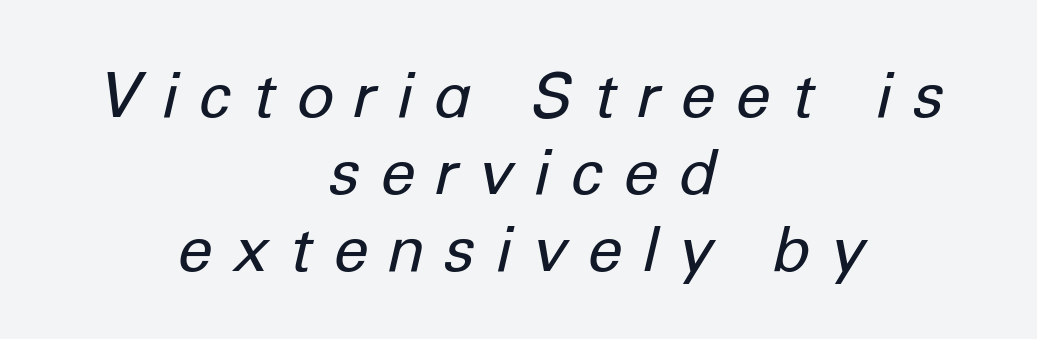
The image shows 63 px regular-weight type, italic (leaning right); set centered, line spacing 1.22x, unusually wide letter spacing (+0.34 em), not underlined; low stroke contrast and a medium x-height.
